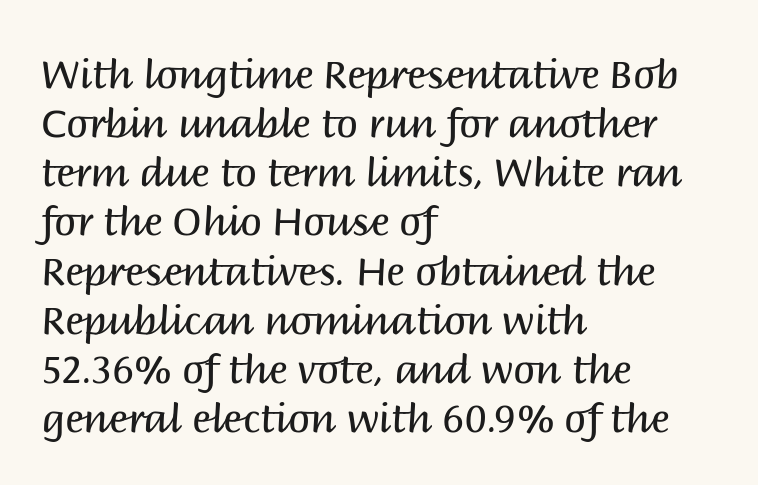
This block has exactly the height ordinary leading produces. A sans-serif font was chosen for this passage. Ink coverage per letter is moderate at most. How are the letters spaced? Ordinarily, with no added tracking.
